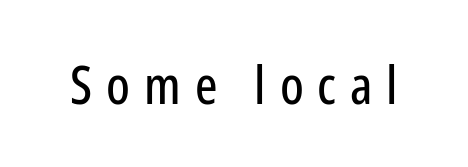
The letters advance in unequal steps, a hallmark of proportional type. Substantial extra tracking has been applied to these lines. Has an underline been added? It has not. Posture: straight, roman, zero tilt.
